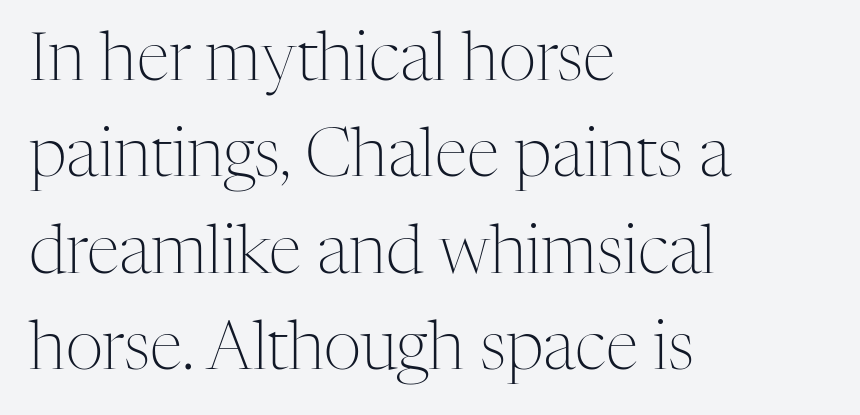
{"serif": "yes", "italic": "no", "bold": "no", "weight": "light", "width": "normal", "stroke_contrast": "medium", "x_height": "medium", "monospaced": "no", "underline": "no", "align": "left", "line_spacing": "normal", "line_spacing_ratio": 1.46, "letter_spacing": "normal", "letter_spacing_em": 0.0, "glyph_px": 66}
